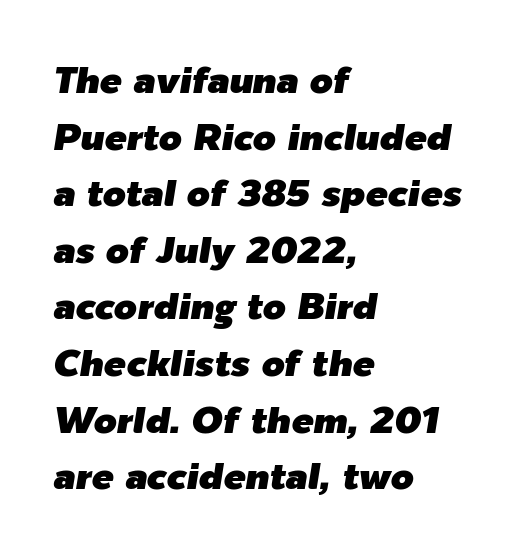
Q: Is the text italic (slanted)? A: Yes, it leans right by about 9 degrees.
Q: Is the text underlined? A: No.
Q: How is the paragraph aligned? A: Left-aligned.
Q: Is the spacing between letters normal or unusually wide? A: Normal.
Q: Is the spacing between lines tight, normal or loose? A: Normal.
Q: Width (condensed, normal, or wide)? A: Normal.
Q: Stroke contrast? A: Low.
Q: x-height? A: Medium.
Q: Monospaced? A: No.
